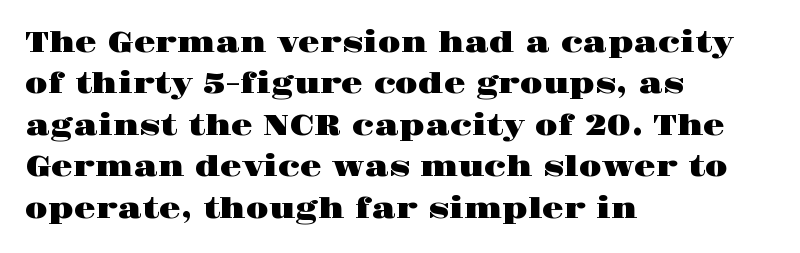
The image shows 28 px wide serif type, upright; set left-aligned, normal line spacing (1.48x), normal letter spacing, not underlined; high stroke contrast and a large x-height.
